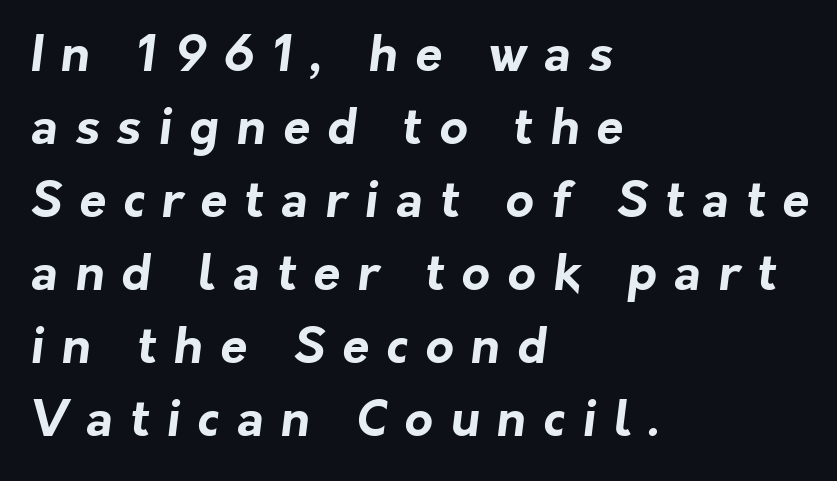
The image shows 49 px bold sans-serif type; set left-aligned, normal line spacing (1.49x), unusually wide letter spacing (+0.35 em), not underlined; low stroke contrast and a medium x-height.
